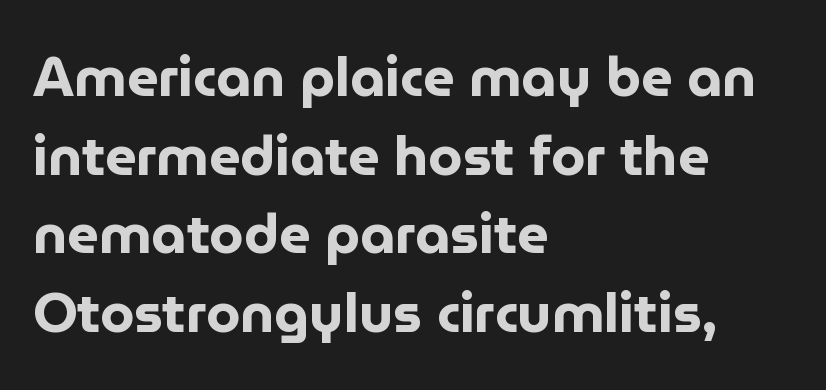
The gaps between neighbouring characters are ordinary and unremarkable. Posture: vertical. Short and long lines alike share a common starting point at left. The string is rendered with underlining switched off.
